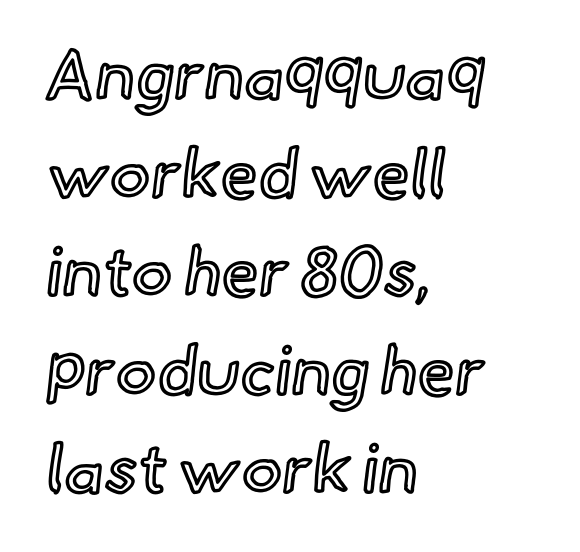
Descenders hang freely into open space. Does the leading feel generous? No, just average. Nothing unusual about the tracking: characters are spaced as the font intends. These lines stack with their left ends in a neat column.
